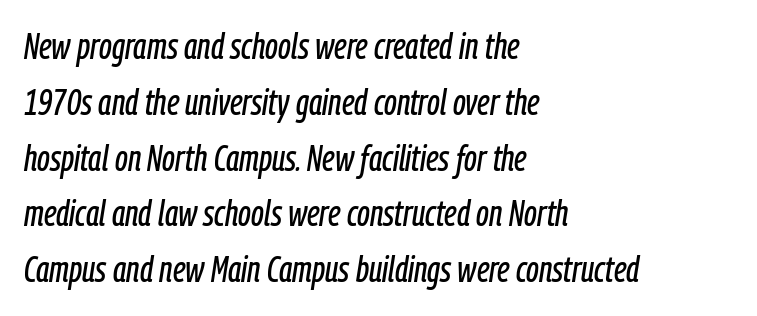
Q: Is the text italic (slanted)? A: Yes, it leans right by about 9 degrees.
Q: Is the text underlined? A: No.
Q: How is the paragraph aligned? A: Left-aligned.
Q: Is the spacing between letters normal or unusually wide? A: Normal.
Q: Is the spacing between lines tight, normal or loose? A: Normal.
Q: Width (condensed, normal, or wide)? A: Condensed.
Q: Stroke contrast? A: Low.
Q: x-height? A: Medium.
Q: Monospaced? A: No.
